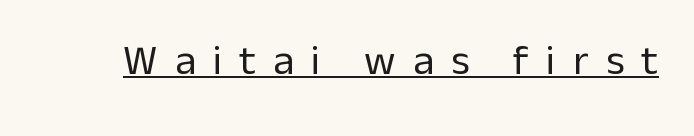
Q: Is the text bold? A: No.
Q: Is the text italic (slanted)? A: No, it is upright.
Q: Is the typeface a serif or a sans-serif typeface? A: Sans-serif.
Q: Is the text underlined? A: Yes.
Q: Is the spacing between letters normal or unusually wide? A: Unusually wide.
Q: Width (condensed, normal, or wide)? A: Normal.
Q: Stroke contrast? A: Low.
Q: x-height? A: Medium.
Q: Monospaced? A: No.
